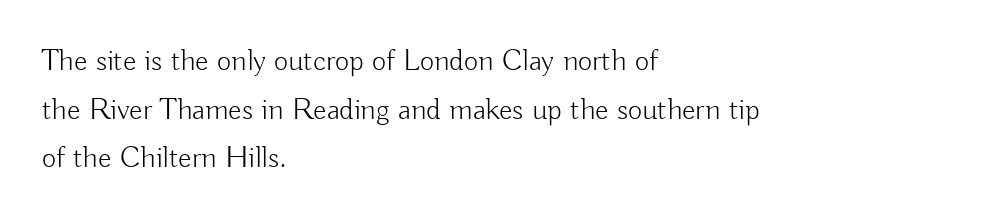
The image shows 31 px light sans-serif type, upright; set left-aligned, normal line spacing (1.57x), normal letter spacing, not underlined; low stroke contrast and a small x-height.
